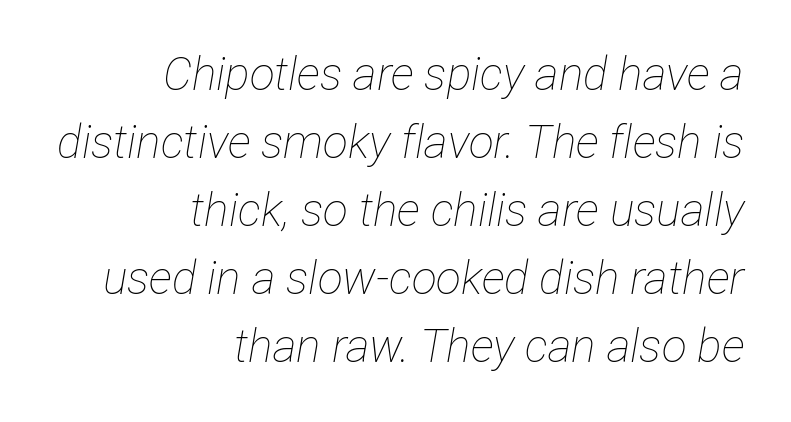
The image shows 46 px thin, condensed type, italic (leaning right); set right-aligned, normal line spacing (1.48x), normal letter spacing, not underlined; low stroke contrast and a medium x-height.
